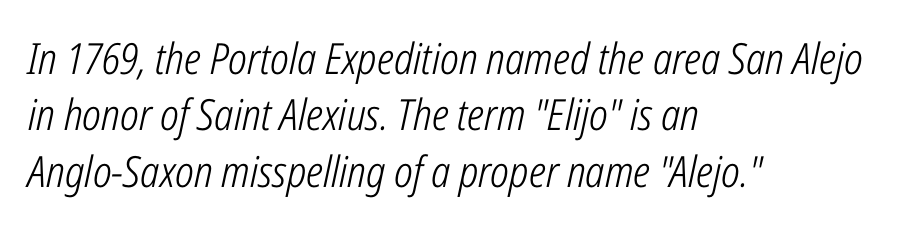
Regular leading. Weight: in the light-to-regular range. The rendering anchors every line to the left-hand side. Do the characters align in a grid? No, the font is proportional.
